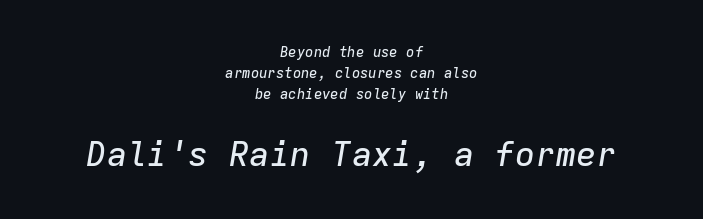
Q: Is the text italic (slanted)? A: Yes, it leans right by about 9 degrees.
Q: Is the text underlined? A: No.
Q: How is the paragraph aligned? A: Centered.
Q: Is the spacing between letters normal or unusually wide? A: Normal.
Q: Is the spacing between lines tight, normal or loose? A: Normal.
Q: Which block of text is set in a larger size, the first (top) or the second (bottom)? A: The second (bottom) one.
Q: Width (condensed, normal, or wide)? A: Normal.
Q: Stroke contrast? A: Low.
Q: x-height? A: Medium.
Q: Monospaced? A: Yes.
